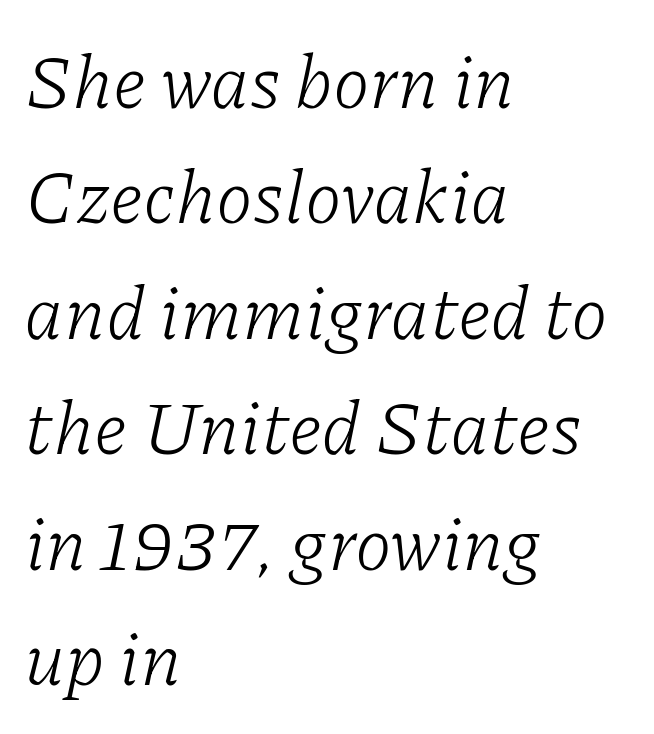
Type style note: has serifs. The rendering anchors every line to the left-hand side. On a weight scale, this lands at 450 or below. You could call the tracking neutral — neither tight nor loose.
